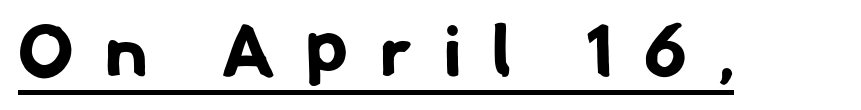
The image shows 73 px bold sans-serif type; set unusually wide letter spacing (+0.43 em), underlined; low stroke contrast and a small x-height.
